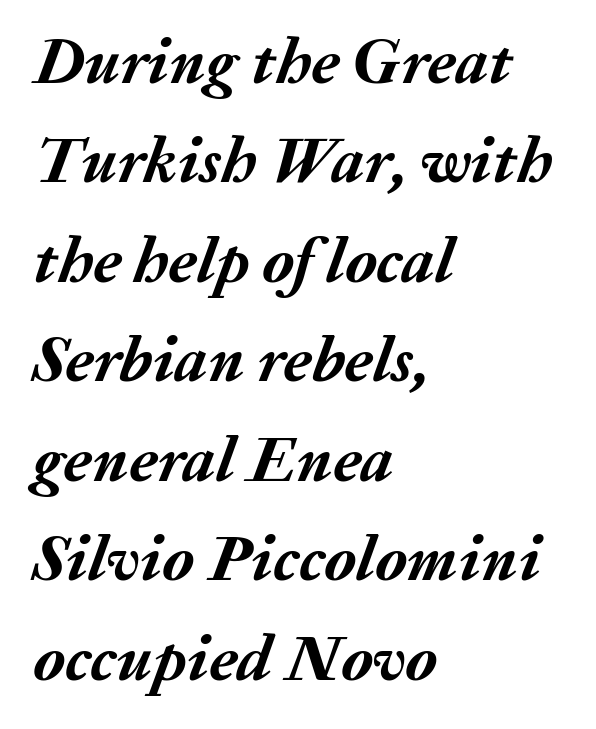
{"italic": "yes", "lean": "right", "slant_degrees": 20, "bold": "yes", "weight": "semibold", "width": "normal", "stroke_contrast": "medium", "x_height": "medium", "monospaced": "no", "underline": "no", "align": "left", "line_spacing": "normal", "line_spacing_ratio": 1.53, "letter_spacing": "normal", "letter_spacing_em": 0.0, "glyph_px": 65}
